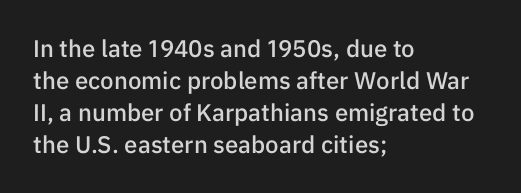
{"italic": "no", "bold": "semi", "underline": "no", "align": "left", "line_spacing": "normal", "line_spacing_ratio": 1.34, "letter_spacing": "normal", "letter_spacing_em": 0.0, "glyph_px": 24}
